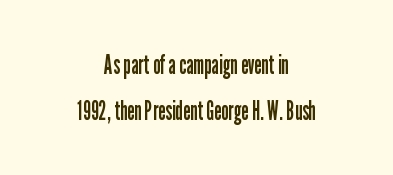
Q: Is the text bold? A: No.
Q: Is the text italic (slanted)? A: No, it is upright.
Q: Is the text underlined? A: No.
Q: How is the paragraph aligned? A: Centered.
Q: Is the spacing between letters normal or unusually wide? A: Normal.
